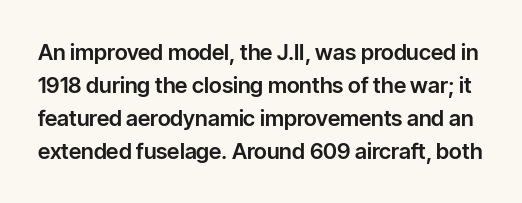
{"italic": "no", "underline": "no", "line_spacing": "normal", "line_spacing_ratio": 1.5, "letter_spacing": "normal", "letter_spacing_em": 0.0, "glyph_px": 22}
